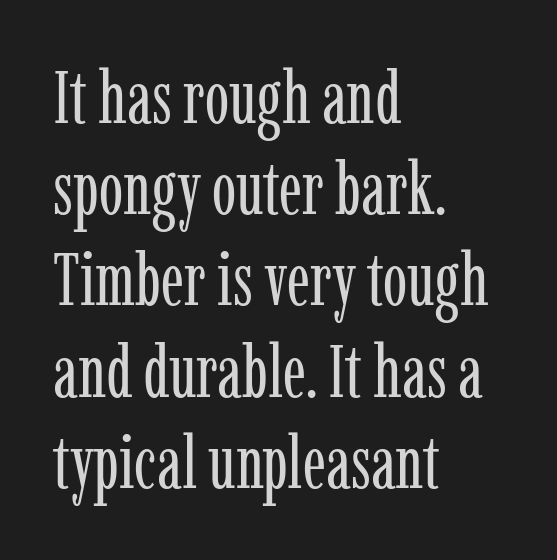
The weight would be labelled regular, book, light, or lighter still. Spacing verdict: proportional, widths tailored to each character. Rendered with straight, roman letterforms. This sample keeps an unexceptional amount of space between lines. A clean baseline with only descenders dipping below it. The paragraph shown leans on its left margin.
